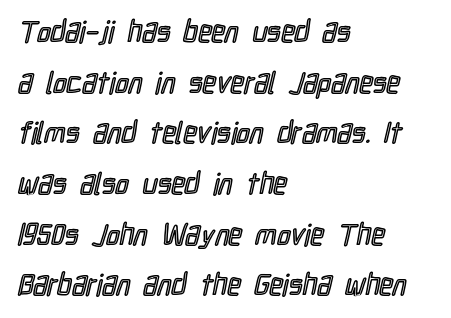
Caption: standard tracking, unaltered. The strip under each line holds only bare page. Think of a printed novel: that variable character pitch is what you see here. Honestly, the row spacing looks completely unremarkable. Short and long lines alike share a common starting point at left.
